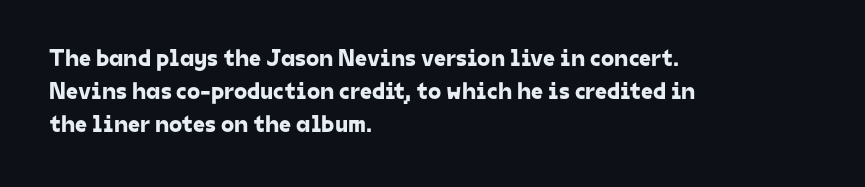
Q: Is the text underlined? A: No.
Q: How is the paragraph aligned? A: Left-aligned.
Q: Is the spacing between letters normal or unusually wide? A: Normal.
Q: Is the spacing between lines tight, normal or loose? A: Normal.
